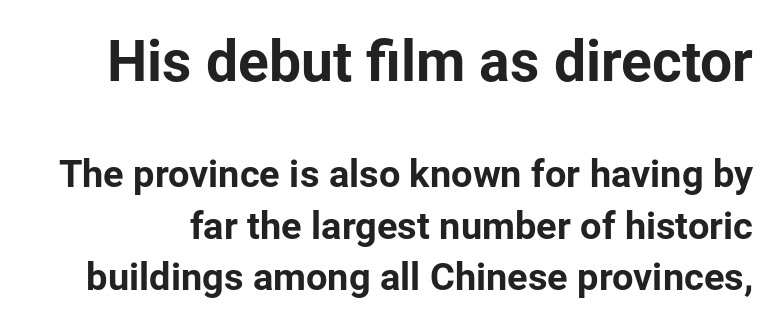
{"serif": "no", "italic": "no", "bold": "yes", "weight": "bold", "width": "normal", "stroke_contrast": "low", "x_height": "medium", "monospaced": "no", "underline": "no", "line_spacing": "normal", "line_spacing_ratio": 1.36, "letter_spacing": "normal", "letter_spacing_em": 0.0, "larger_block": "first", "size_ratio": 1.5, "glyph_px": 57}
